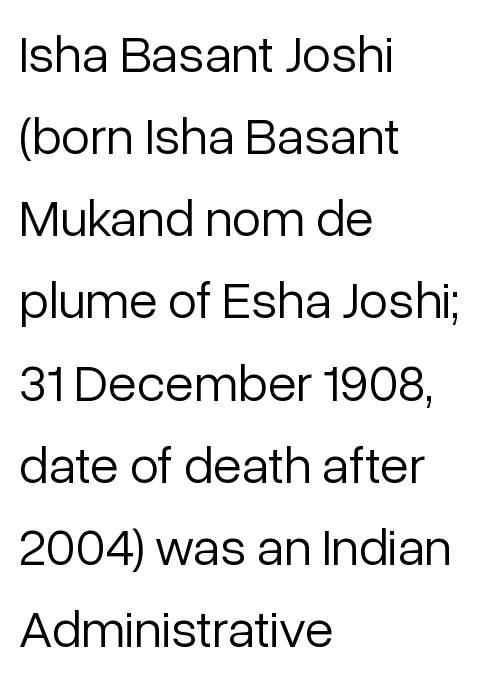
In terms of letterspacing, this is plain default setting. How would I describe the line gaps? Plain and ordinary. Posture: straight, roman, zero tilt. The area under the type is left untouched. Grotesque or geometric, the face here clearly has no serifs.
